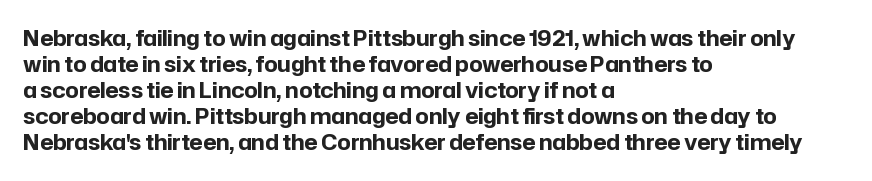
The image shows 21 px bold type, upright; set left-aligned, line spacing 1.24x, normal letter spacing, not underlined.
